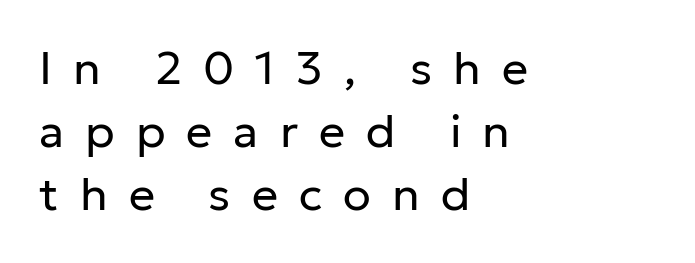
{"serif": "no", "italic": "no", "bold": "no", "weight": "regular", "width": "normal", "stroke_contrast": "low", "x_height": "medium", "monospaced": "no", "underline": "no", "align": "left", "line_spacing": "normal", "line_spacing_ratio": 1.37, "letter_spacing": "wide", "letter_spacing_em": 0.46, "glyph_px": 46}
